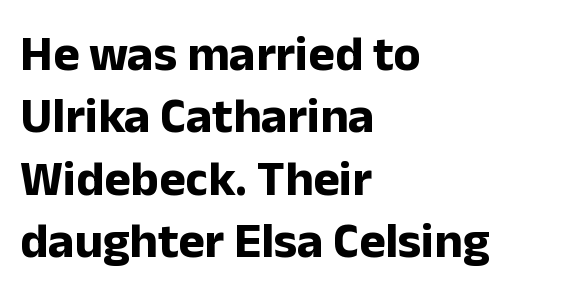
Q: Is the text bold? A: Yes.
Q: Is the text italic (slanted)? A: No, it is upright.
Q: Is the typeface a serif or a sans-serif typeface? A: Sans-serif.
Q: Is the text underlined? A: No.
Q: How is the paragraph aligned? A: Left-aligned.
Q: Is the spacing between letters normal or unusually wide? A: Normal.
Q: Is the spacing between lines tight, normal or loose? A: Normal.
Q: Width (condensed, normal, or wide)? A: Normal.
Q: Stroke contrast? A: Low.
Q: x-height? A: Medium.
Q: Monospaced? A: No.
